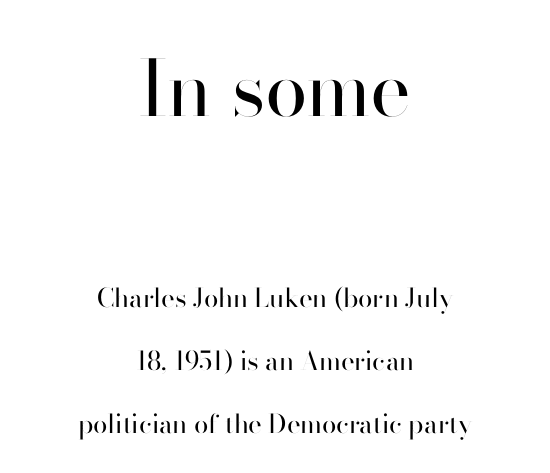
{"serif": "no", "italic": "no", "bold": "no", "weight": "regular", "width": "normal", "stroke_contrast": "high", "x_height": "small", "monospaced": "no", "underline": "no", "align": "center", "line_spacing": "loose", "line_spacing_ratio": 2.42, "letter_spacing": "normal", "letter_spacing_em": 0.0, "larger_block": "first", "size_ratio": 2.96, "glyph_px": 77}
